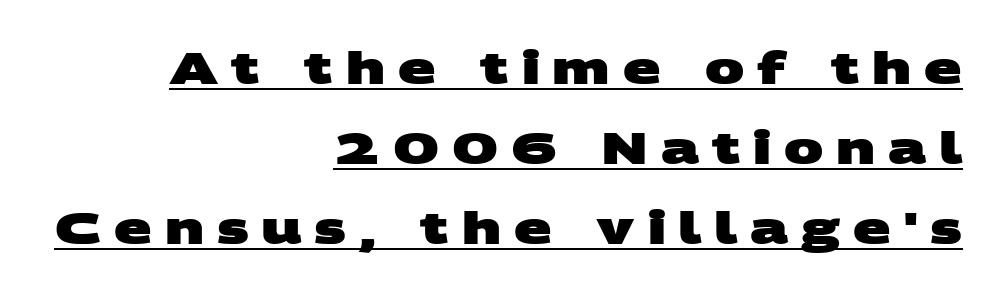
{"serif": "no", "bold": "yes", "weight": "heavy", "width": "wide", "stroke_contrast": "medium", "x_height": "large", "monospaced": "no", "underline": "yes", "align": "right", "line_spacing_ratio": 1.82, "letter_spacing": "wide", "letter_spacing_em": 0.29, "glyph_px": 44}
